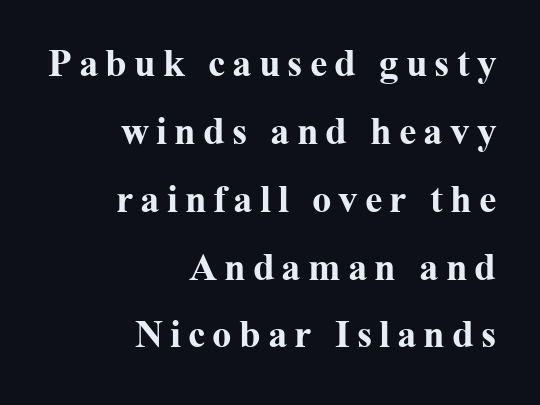
{"serif": "yes", "italic": "no", "bold": "yes", "weight": "bold", "width": "normal", "stroke_contrast": "medium", "x_height": "medium", "monospaced": "no", "underline": "no", "align": "right", "line_spacing_ratio": 1.74, "glyph_px": 39}
